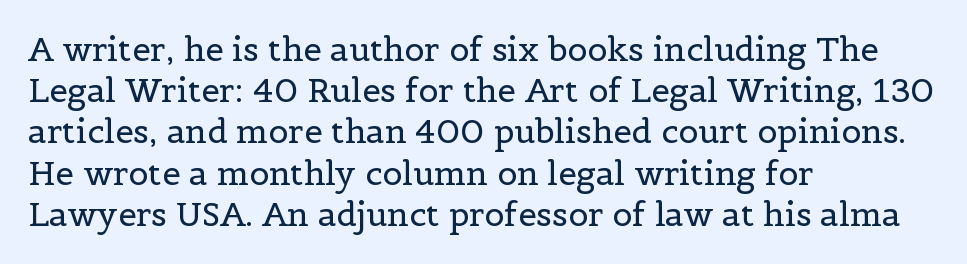
{"serif": "yes", "italic": "no", "bold": "no", "weight": "regular", "width": "normal", "x_height": "medium", "monospaced": "no", "underline": "no", "align": "left", "line_spacing": "normal", "line_spacing_ratio": 1.25, "letter_spacing": "normal", "letter_spacing_em": 0.0, "glyph_px": 33}
